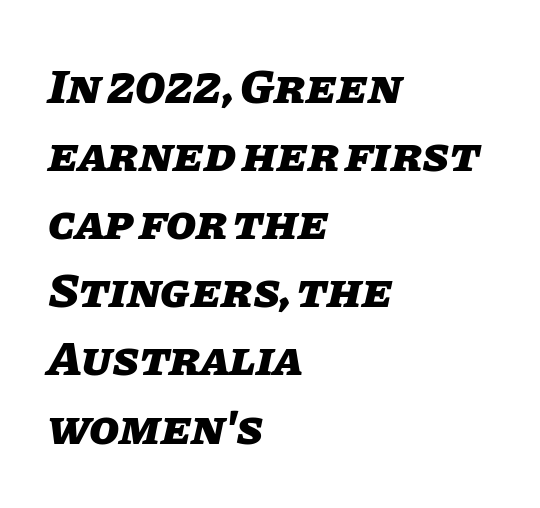
Q: Is the text bold? A: Yes.
Q: Is the text italic (slanted)? A: Yes, it leans right by about 11 degrees.
Q: Is the text underlined? A: No.
Q: How is the paragraph aligned? A: Left-aligned.
Q: Is the spacing between letters normal or unusually wide? A: Normal.
Q: Is the spacing between lines tight, normal or loose? A: Normal.
Q: Width (condensed, normal, or wide)? A: Normal.
Q: Stroke contrast? A: Low.
Q: x-height? A: Large.
Q: Monospaced? A: No.
